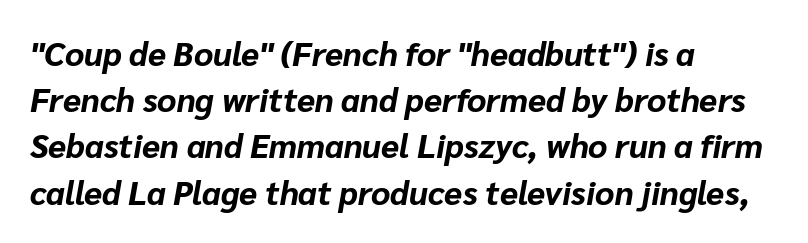
Q: Is the text bold? A: Yes.
Q: Is the text italic (slanted)? A: Yes, it leans right by about 10 degrees.
Q: Is the text underlined? A: No.
Q: How is the paragraph aligned? A: Left-aligned.
Q: Is the spacing between letters normal or unusually wide? A: Normal.
Q: Is the spacing between lines tight, normal or loose? A: Normal.
Q: Width (condensed, normal, or wide)? A: Normal.
Q: Stroke contrast? A: Low.
Q: x-height? A: Medium.
Q: Monospaced? A: No.
